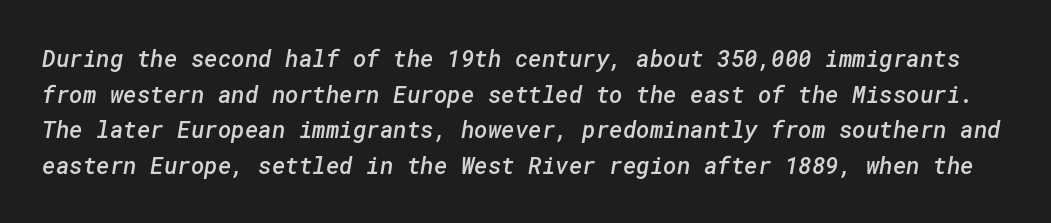
Q: Is the text bold? A: Semi-bold.
Q: Is the text underlined? A: No.
Q: Is the spacing between letters normal or unusually wide? A: Normal.
Q: Is the spacing between lines tight, normal or loose? A: Normal.
